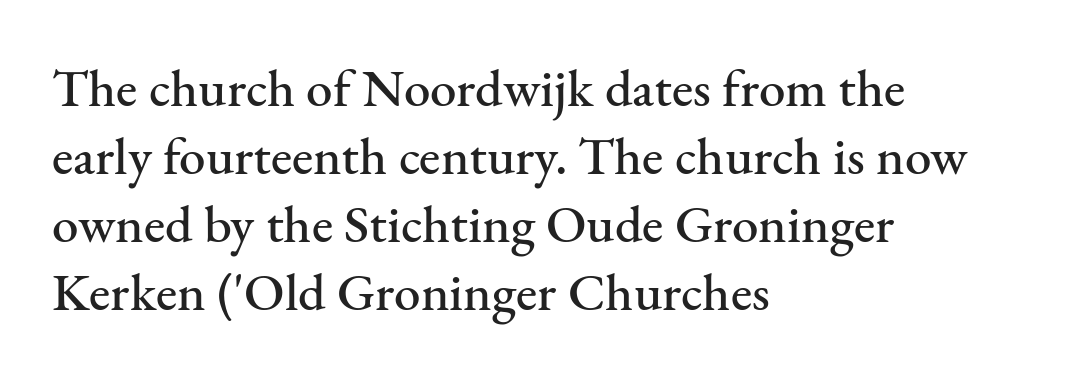
The image shows 53 px serif type, upright; set left-aligned, normal line spacing (1.28x), normal letter spacing, not underlined; medium stroke contrast and a small x-height.
